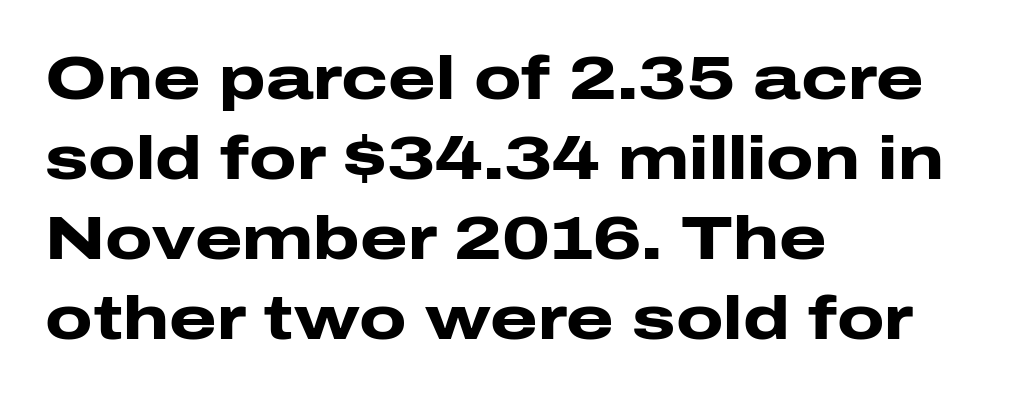
{"serif": "no", "italic": "no", "bold": "yes", "weight": "heavy", "width": "wide", "stroke_contrast": "low", "x_height": "medium", "monospaced": "no", "underline": "no", "align": "left", "line_spacing": "normal", "line_spacing_ratio": 1.31, "letter_spacing": "normal", "letter_spacing_em": 0.0, "glyph_px": 61}
